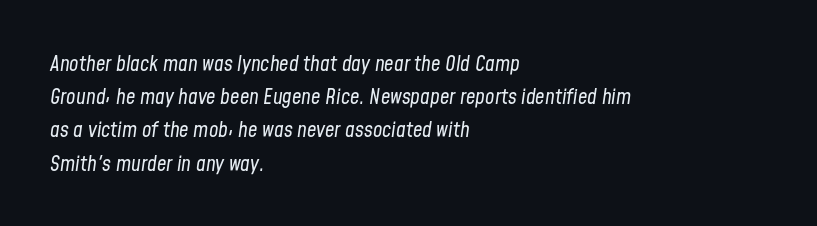
No extra tracking has been applied to these lines. The axis of the letterforms is tilted away from vertical. Compared with typical paragraphs, the rows here are spaced about the same. Line beginnings align vertically; line endings do not. This reads as an unemphasized weight, regular at the heaviest. Check the space under the baseline: it is left empty.
